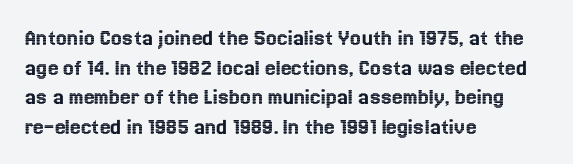
Q: Is the text italic (slanted)? A: No, it is upright.
Q: Is the text underlined? A: No.
Q: How is the paragraph aligned? A: Left-aligned.
Q: Is the spacing between letters normal or unusually wide? A: Normal.
